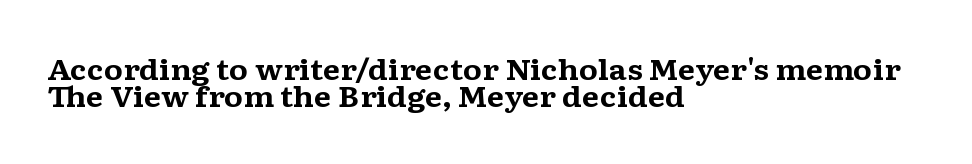
The image shows 28 px bold, wide serif type, upright; set left-aligned, tight line spacing (0.98x), normal letter spacing, not underlined; medium stroke contrast and a medium x-height.
